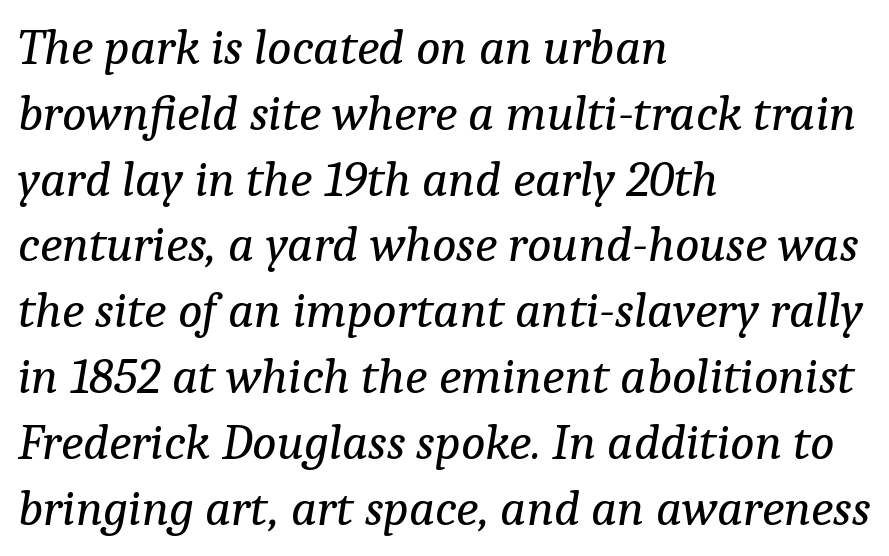
The image shows 51 px regular-weight serif type, italic (leaning right); set left-aligned, normal line spacing (1.29x), normal letter spacing, not underlined; low stroke contrast and a medium x-height.
